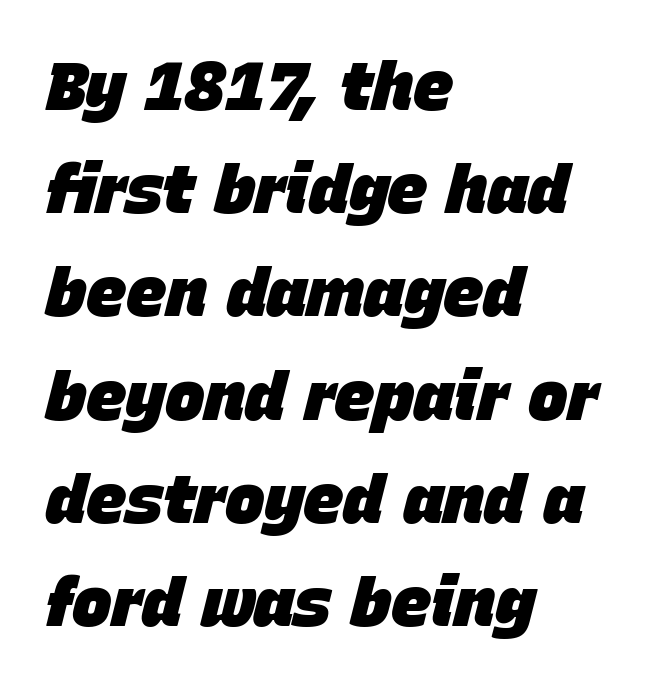
{"italic": "yes", "lean": "right", "slant_degrees": 15, "bold": "yes", "weight": "heavy", "width": "normal", "stroke_contrast": "low", "x_height": "large", "monospaced": "no", "underline": "no", "align": "left", "line_spacing": "normal", "line_spacing_ratio": 1.54, "letter_spacing": "normal", "letter_spacing_em": 0.0, "glyph_px": 67}
